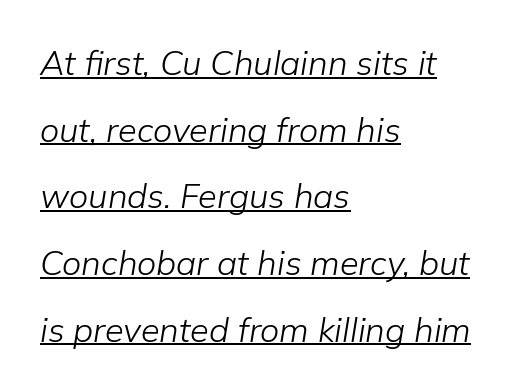
{"italic": "yes", "lean": "right", "slant_degrees": 9, "bold": "no", "weight": "light", "width": "normal", "stroke_contrast": "low", "x_height": "medium", "monospaced": "no", "underline": "yes", "align": "left", "line_spacing": "loose", "line_spacing_ratio": 1.96, "letter_spacing": "normal", "letter_spacing_em": 0.0, "glyph_px": 34}
